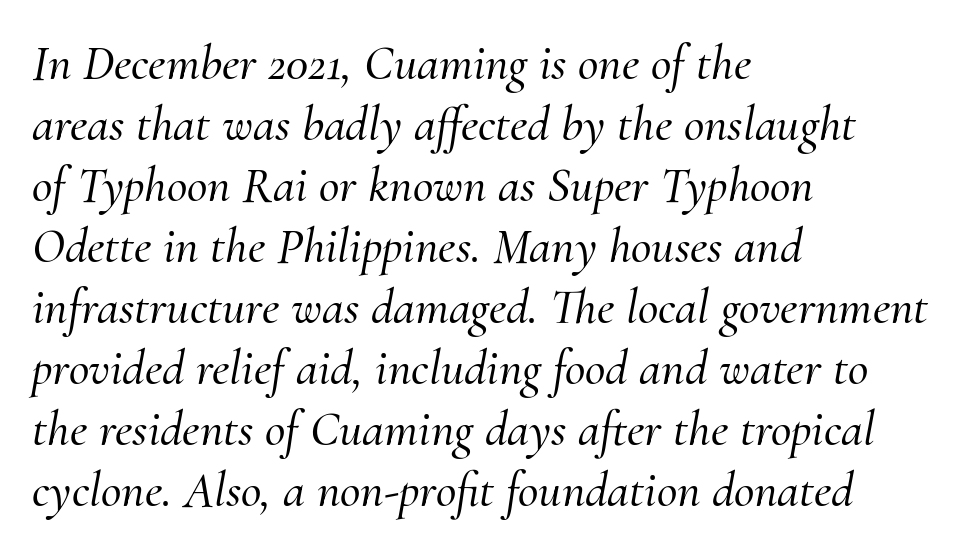
The image shows 50 px serif type, italic (leaning right); set left-aligned, line spacing 1.22x, normal letter spacing, not underlined; medium stroke contrast and a small x-height.
